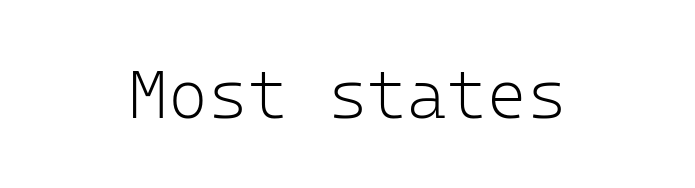
Layout note: lines centered. Letterform terminals end flat and unadorned throughout the passage. Note the uniform advance width — an 'i' takes as much space as an 'm'. Plain, unruled lines of type. Ascenders rise straight up at ninety degrees.
